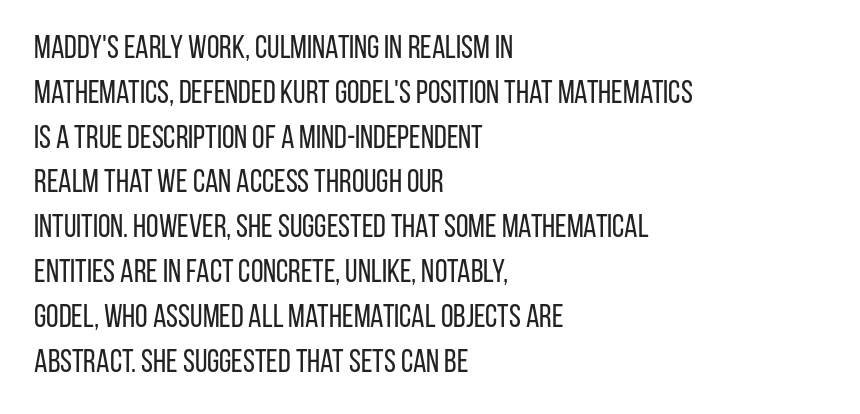
Q: Is the text bold? A: No.
Q: Is the text italic (slanted)? A: No, it is upright.
Q: Is the typeface a serif or a sans-serif typeface? A: Sans-serif.
Q: Is the text underlined? A: No.
Q: How is the paragraph aligned? A: Left-aligned.
Q: Is the spacing between letters normal or unusually wide? A: Normal.
Q: Is the spacing between lines tight, normal or loose? A: Normal.
Q: Width (condensed, normal, or wide)? A: Condensed.
Q: Stroke contrast? A: Low.
Q: x-height? A: Large.
Q: Monospaced? A: No.
